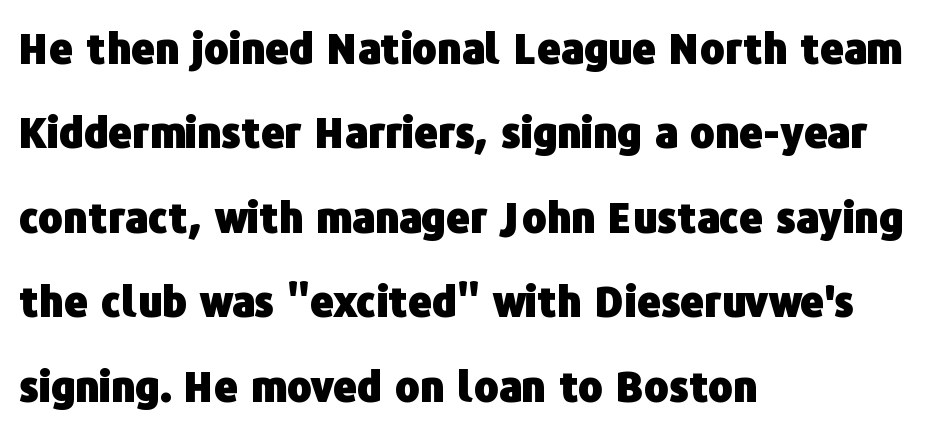
The image shows 41 px heavy sans-serif type, upright; set left-aligned, loose line spacing (2.06x), normal letter spacing, not underlined; low stroke contrast and a medium x-height.
